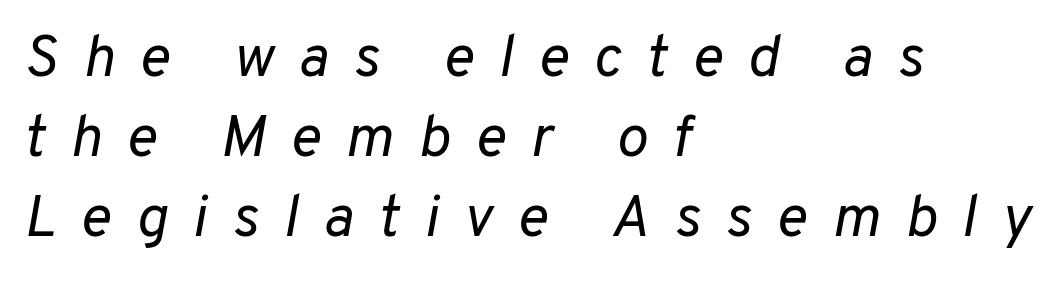
The image shows 59 px regular-weight type, italic (leaning right); set left-aligned, normal line spacing (1.36x), unusually wide letter spacing (+0.42 em), not underlined; low stroke contrast and a medium x-height.
